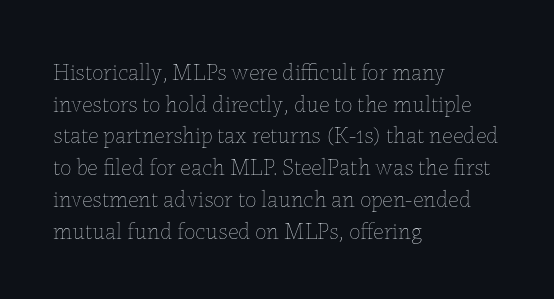
{"italic": "no", "bold": "no", "underline": "no", "align": "left", "line_spacing": "normal", "line_spacing_ratio": 1.38, "letter_spacing": "normal", "letter_spacing_em": 0.0, "glyph_px": 23}
